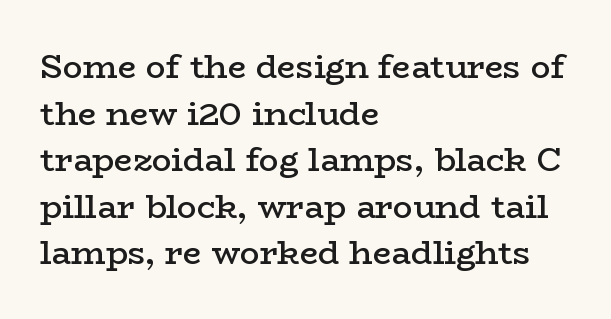
This sample keeps an unexceptional amount of space between lines. Words float on clear page, feet unadorned. The letters advance in unequal steps, a hallmark of proportional type. You could call the tracking neutral — neither tight nor loose. This sample is left-justified, so line endings fall wherever the words run out. Italic: no, the glyphs are upright roman.
